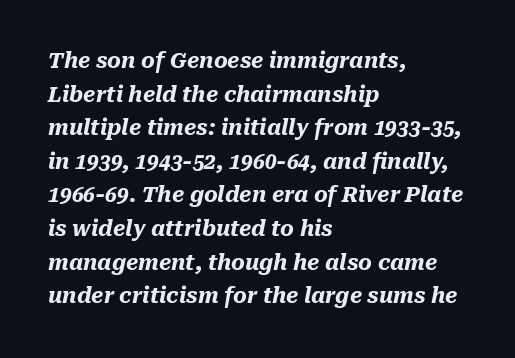
The image shows 21 px bold type, italic (leaning right); set left-aligned, normal line spacing (1.6x), normal letter spacing, not underlined.
